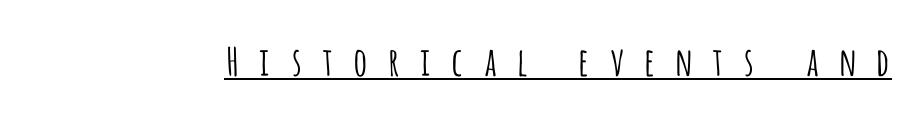
{"serif": "no", "italic": "no", "bold": "no", "weight": "light", "width": "condensed", "stroke_contrast": "low", "x_height": "large", "monospaced": "no", "underline": "yes", "letter_spacing": "wide", "letter_spacing_em": 0.46, "glyph_px": 39}
